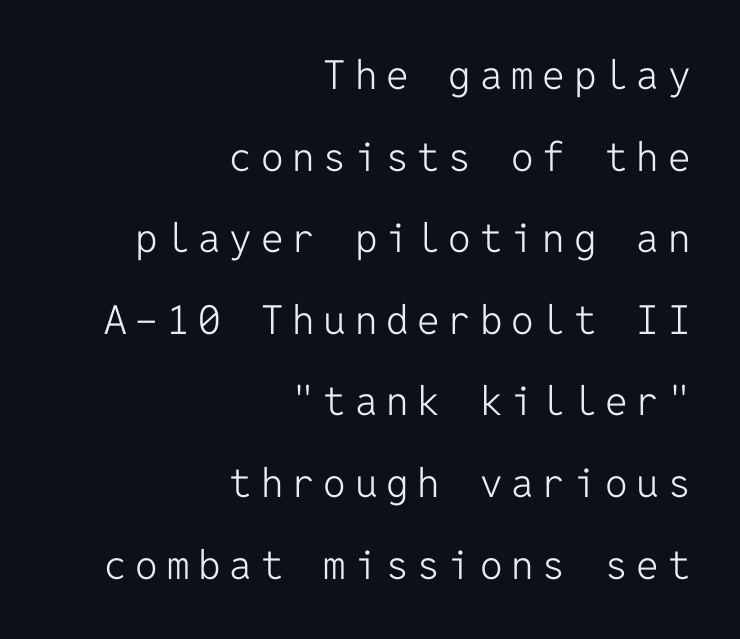
Q: Is the text bold? A: No.
Q: Is the text italic (slanted)? A: No, it is upright.
Q: Is the typeface a serif or a sans-serif typeface? A: Sans-serif.
Q: Is the text underlined? A: No.
Q: How is the paragraph aligned? A: Right-aligned.
Q: Is the spacing between letters normal or unusually wide? A: Unusually wide.
Q: Is the spacing between lines tight, normal or loose? A: Loose.
Q: Width (condensed, normal, or wide)? A: Normal.
Q: Stroke contrast? A: Low.
Q: x-height? A: Medium.
Q: Monospaced? A: Yes.
